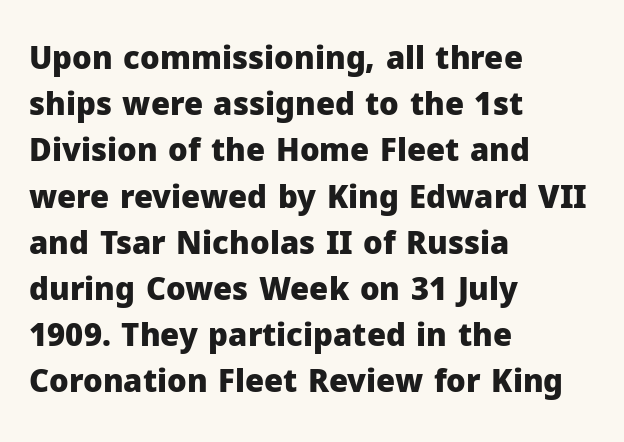
Here the designer chose a conventional face with non-uniform glyph widths. The rendering shows plain stroke endings on the letterforms — a sans-serif design. The letterforms sit shoulder to shoulder at normal distance. Normally led — the rows are evenly, conventionally spaced. In CSS terms this would be text-align: left.
